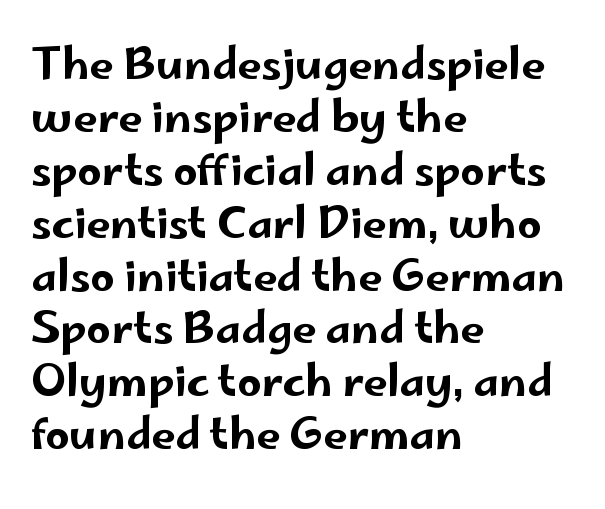
{"serif": "no", "italic": "no", "width": "wide", "stroke_contrast": "low", "x_height": "small", "monospaced": "no", "underline": "no", "align": "left", "line_spacing_ratio": 1.23, "letter_spacing": "normal", "letter_spacing_em": 0.0, "glyph_px": 43}
